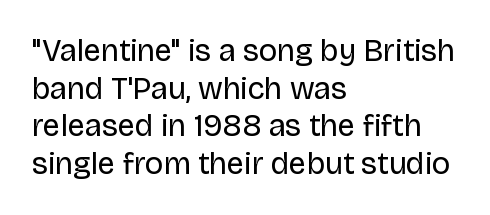
Q: Is the text bold? A: No.
Q: Is the text italic (slanted)? A: No, it is upright.
Q: Is the typeface a serif or a sans-serif typeface? A: Sans-serif.
Q: Is the text underlined? A: No.
Q: How is the paragraph aligned? A: Left-aligned.
Q: Is the spacing between letters normal or unusually wide? A: Normal.
Q: Width (condensed, normal, or wide)? A: Normal.
Q: Stroke contrast? A: Low.
Q: x-height? A: Large.
Q: Monospaced? A: No.
